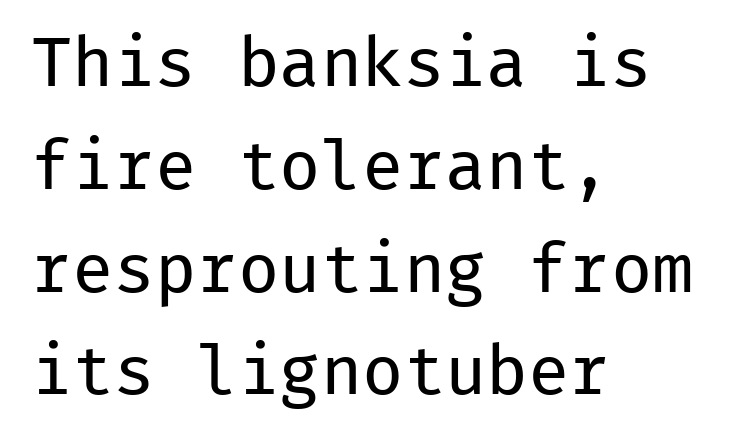
The image shows 69 px regular-weight sans-serif type, upright, monospaced; set left-aligned, normal line spacing (1.49x), normal letter spacing, not underlined; low stroke contrast and a medium x-height.
